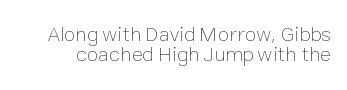
No chunkiness to these letters — they're not bold. The horizontal fit of the characters is conventional and even. The foot of each line stays bare and open. Does the lettering tilt? It doesn't — this is upright.
